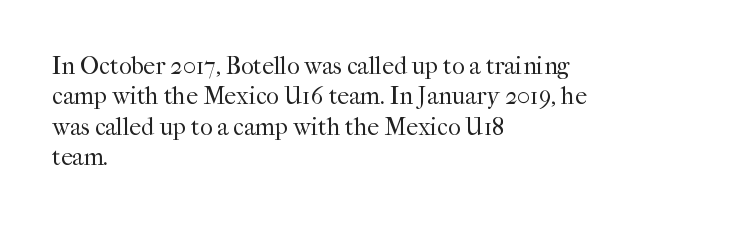
The image shows 24 px text type, upright; set left-aligned, normal line spacing (1.27x), normal letter spacing, not underlined.
